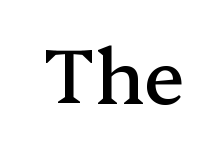
The image shows 76 px serif type, upright; set normal letter spacing, not underlined; medium stroke contrast and a medium x-height.
